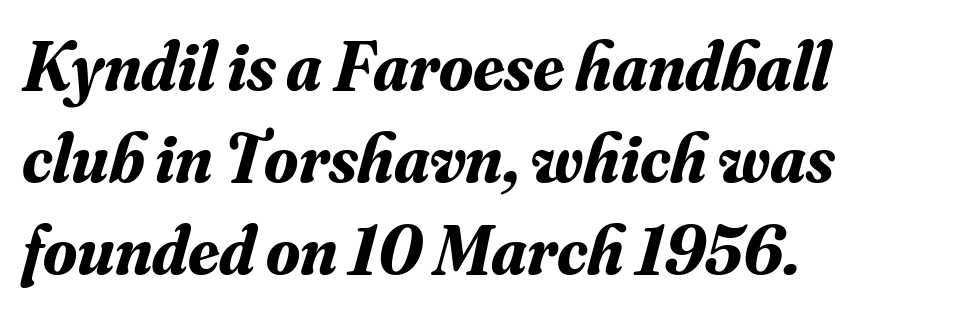
Q: Is the text bold? A: Yes.
Q: Is the text italic (slanted)? A: Yes, it leans right by about 16 degrees.
Q: Is the typeface a serif or a sans-serif typeface? A: Serif.
Q: Is the text underlined? A: No.
Q: How is the paragraph aligned? A: Left-aligned.
Q: Is the spacing between letters normal or unusually wide? A: Normal.
Q: Is the spacing between lines tight, normal or loose? A: Normal.
Q: Width (condensed, normal, or wide)? A: Normal.
Q: Stroke contrast? A: Medium.
Q: x-height? A: Small.
Q: Monospaced? A: No.
